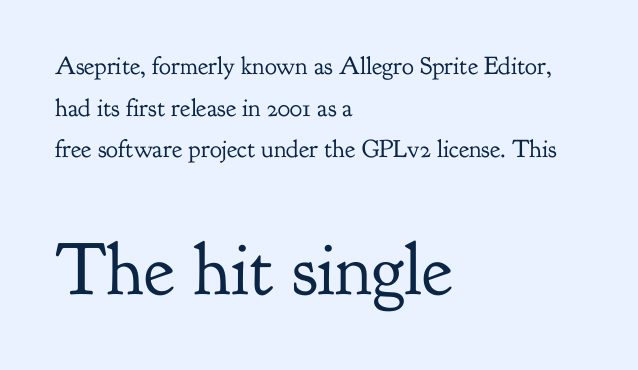
This sample keeps an unexceptional amount of space between lines. Letter spacing: default. Stem width sits at or under what a default text font uses. Do the letters lean? They stand straight. Looks like regular typesetting: each glyph gets only the width it needs.
